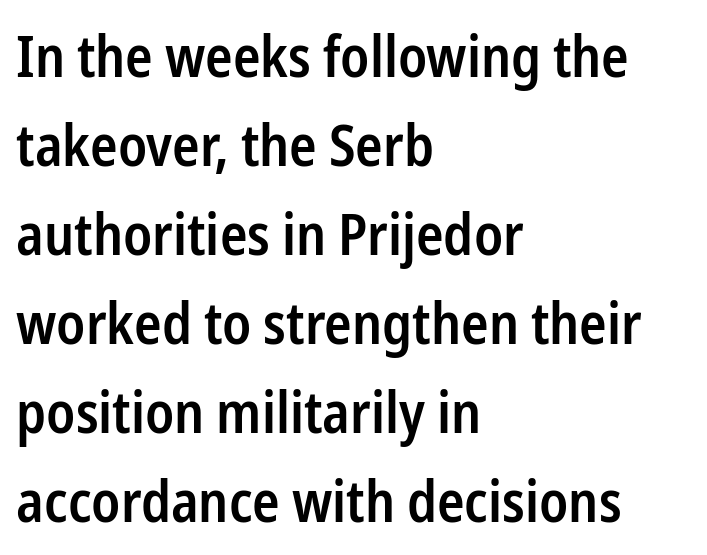
Q: Is the text bold? A: Semi-bold.
Q: Is the text italic (slanted)? A: No, it is upright.
Q: Is the typeface a serif or a sans-serif typeface? A: Sans-serif.
Q: Is the text underlined? A: No.
Q: How is the paragraph aligned? A: Left-aligned.
Q: Is the spacing between letters normal or unusually wide? A: Normal.
Q: Is the spacing between lines tight, normal or loose? A: Normal.
Q: Width (condensed, normal, or wide)? A: Condensed.
Q: Stroke contrast? A: Low.
Q: x-height? A: Medium.
Q: Monospaced? A: No.
